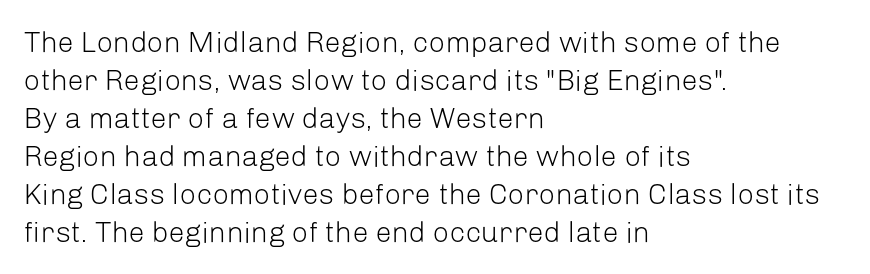
Q: Is the text bold? A: No.
Q: Is the text italic (slanted)? A: No, it is upright.
Q: Is the typeface a serif or a sans-serif typeface? A: Sans-serif.
Q: Is the text underlined? A: No.
Q: How is the paragraph aligned? A: Left-aligned.
Q: Is the spacing between letters normal or unusually wide? A: Normal.
Q: Is the spacing between lines tight, normal or loose? A: Normal.
Q: Width (condensed, normal, or wide)? A: Normal.
Q: Stroke contrast? A: Low.
Q: x-height? A: Medium.
Q: Monospaced? A: No.
